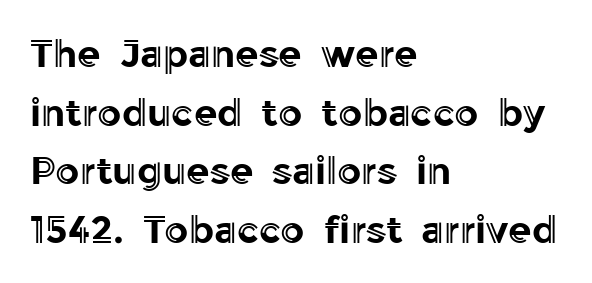
{"italic": "no", "width": "normal", "x_height": "medium", "monospaced": "no", "underline": "no", "align": "left", "line_spacing": "normal", "line_spacing_ratio": 1.54, "letter_spacing": "normal", "letter_spacing_em": 0.0, "glyph_px": 38}
